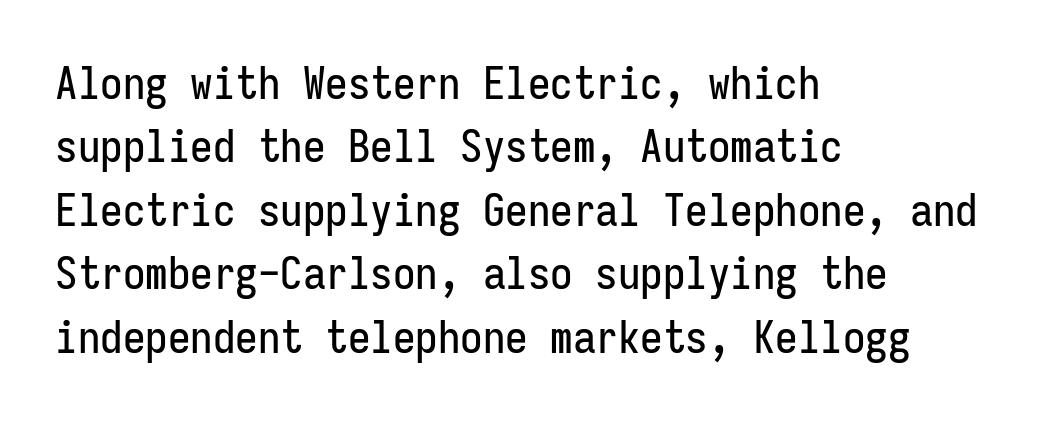
{"serif": "no", "italic": "no", "width": "condensed", "stroke_contrast": "low", "x_height": "medium", "monospaced": "yes", "underline": "no", "align": "left", "line_spacing": "normal", "line_spacing_ratio": 1.41, "letter_spacing": "normal", "letter_spacing_em": 0.0, "glyph_px": 45}
